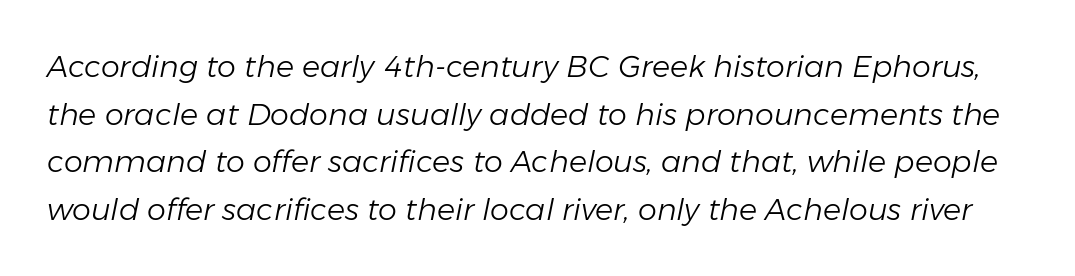
{"italic": "yes", "lean": "right", "slant_degrees": 11, "bold": "no", "weight": "light", "width": "normal", "stroke_contrast": "low", "x_height": "medium", "monospaced": "no", "underline": "no", "line_spacing": "normal", "line_spacing_ratio": 1.59, "letter_spacing": "normal", "letter_spacing_em": 0.0, "glyph_px": 30}
